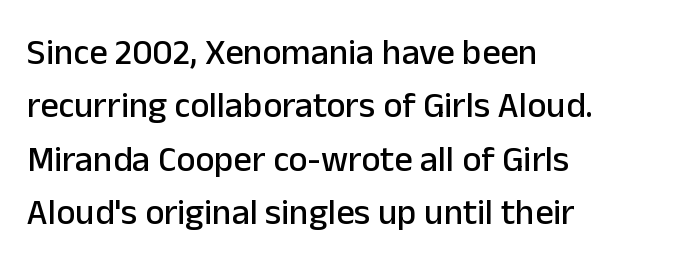
{"serif": "no", "italic": "no", "width": "normal", "stroke_contrast": "low", "x_height": "medium", "monospaced": "no", "underline": "no", "align": "left", "line_spacing": "normal", "line_spacing_ratio": 1.48, "letter_spacing": "normal", "letter_spacing_em": 0.0, "glyph_px": 36}
